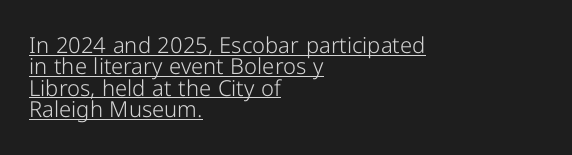
The image shows 22 px text type, upright; set left-aligned, tight line spacing (0.97x), normal letter spacing, underlined.
